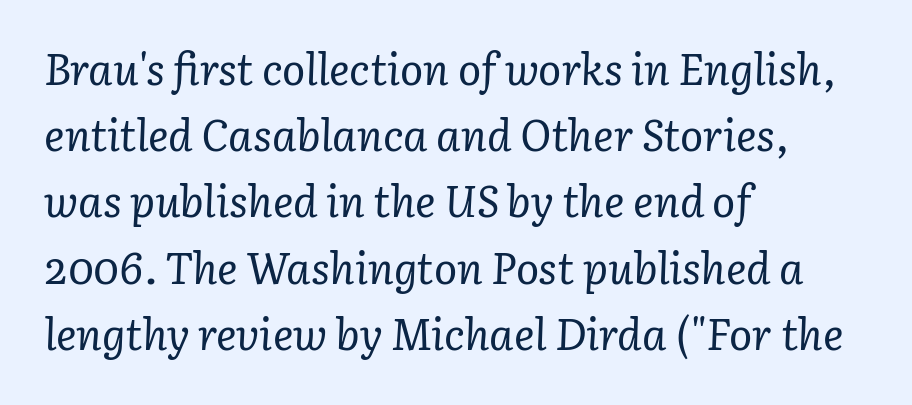
The horizontal fit of the characters is conventional and even. The ragged edge is on the right, which tells us the setting is flush left. Normally led — the rows are evenly, conventionally spaced. The weight would be labelled regular, book, light, or lighter still.
